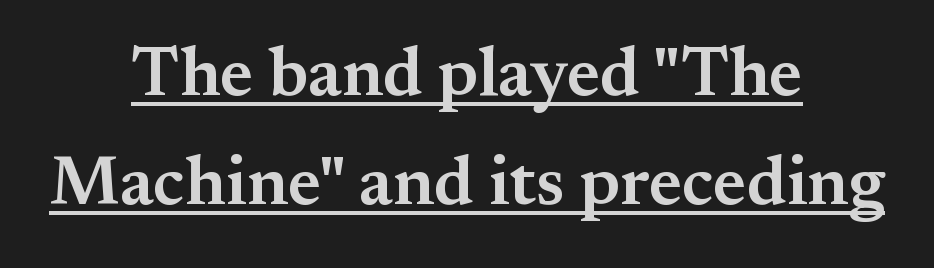
A somewhat darkened texture: the type is semibold rather than bold. This is serif lettering, the kind often seen in printed books. Words appear dense and cohesive because spacing is normal. Where is the straight margin? There isn't one; the lines are centered.
